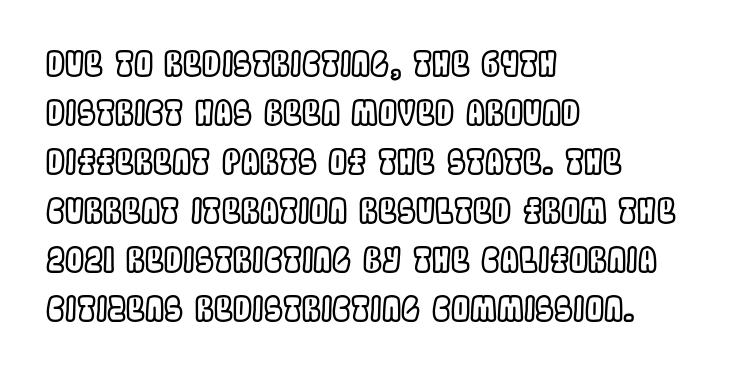
Q: Is the text italic (slanted)? A: No, it is upright.
Q: Is the text underlined? A: No.
Q: How is the paragraph aligned? A: Left-aligned.
Q: Is the spacing between letters normal or unusually wide? A: Normal.
Q: Is the spacing between lines tight, normal or loose? A: Normal.
Q: Width (condensed, normal, or wide)? A: Condensed.
Q: x-height? A: Large.
Q: Monospaced? A: No.
